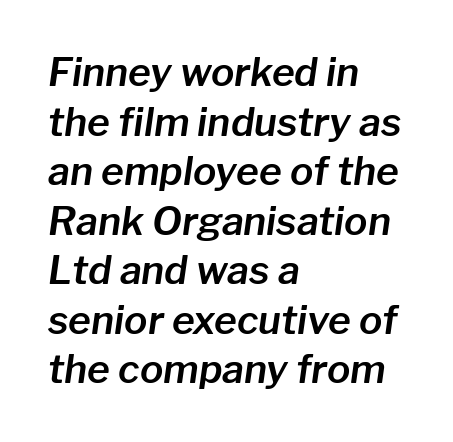
Q: Is the text italic (slanted)? A: Yes, it leans right by about 8 degrees.
Q: Is the text underlined? A: No.
Q: How is the paragraph aligned? A: Left-aligned.
Q: Is the spacing between letters normal or unusually wide? A: Normal.
Q: Is the spacing between lines tight, normal or loose? A: Normal.
Q: Width (condensed, normal, or wide)? A: Normal.
Q: Stroke contrast? A: Low.
Q: x-height? A: Medium.
Q: Monospaced? A: No.
